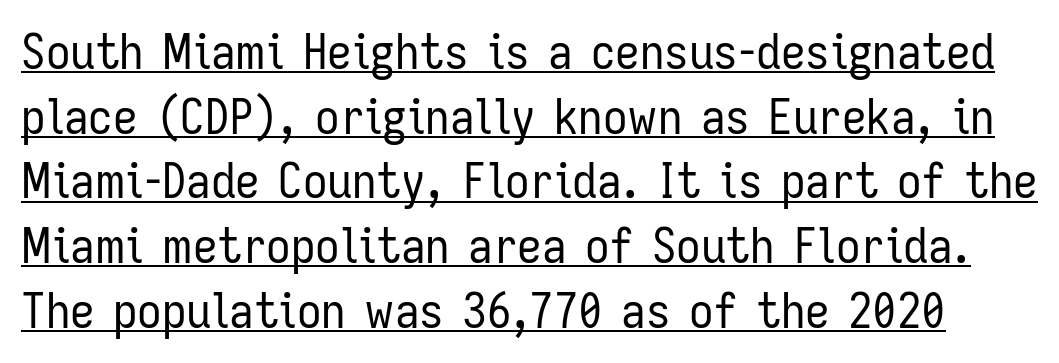
{"serif": "no", "italic": "no", "bold": "no", "weight": "regular", "width": "condensed", "stroke_contrast": "low", "x_height": "medium", "monospaced": "no", "underline": "yes", "line_spacing": "normal", "line_spacing_ratio": 1.32, "letter_spacing": "normal", "letter_spacing_em": 0.0, "glyph_px": 49}
